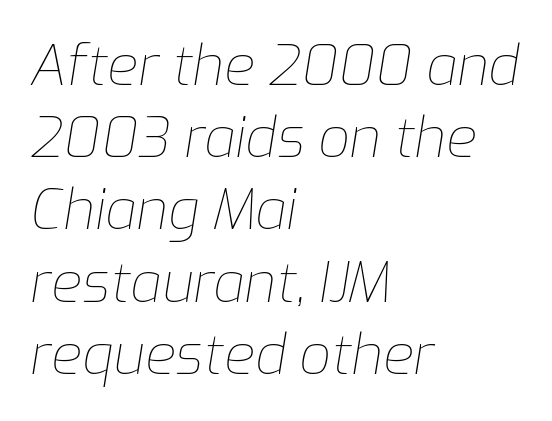
How would I describe the line gaps? Plain and ordinary. Think of a printed novel: that variable character pitch is what you see here. The face used here is rendered with its standard letterfit. Summary of weight: not heavy and not bold.
